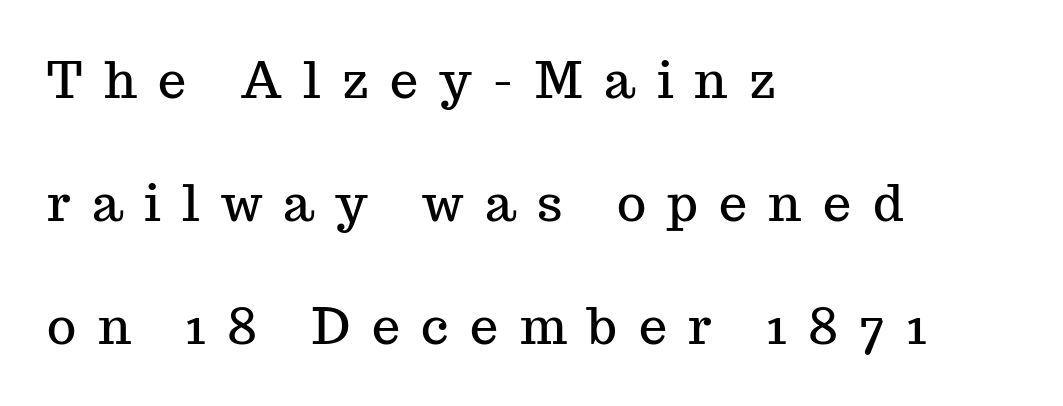
Q: Is the text italic (slanted)? A: No, it is upright.
Q: Is the typeface a serif or a sans-serif typeface? A: Serif.
Q: Is the text underlined? A: No.
Q: How is the paragraph aligned? A: Left-aligned.
Q: Is the spacing between letters normal or unusually wide? A: Unusually wide.
Q: Is the spacing between lines tight, normal or loose? A: Loose.
Q: Width (condensed, normal, or wide)? A: Normal.
Q: Stroke contrast? A: Medium.
Q: x-height? A: Medium.
Q: Monospaced? A: No.
